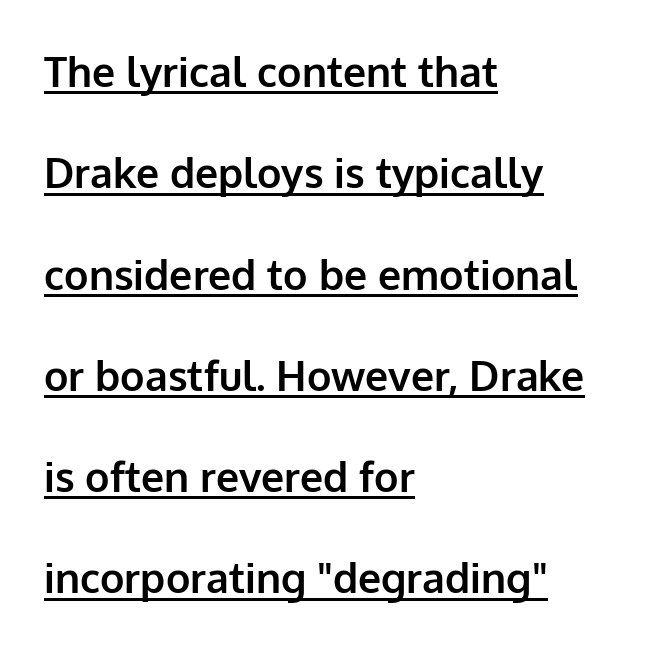
The image shows 41 px bold sans-serif type, upright; set left-aligned, loose line spacing (2.47x), normal letter spacing, underlined; low stroke contrast and a medium x-height.
